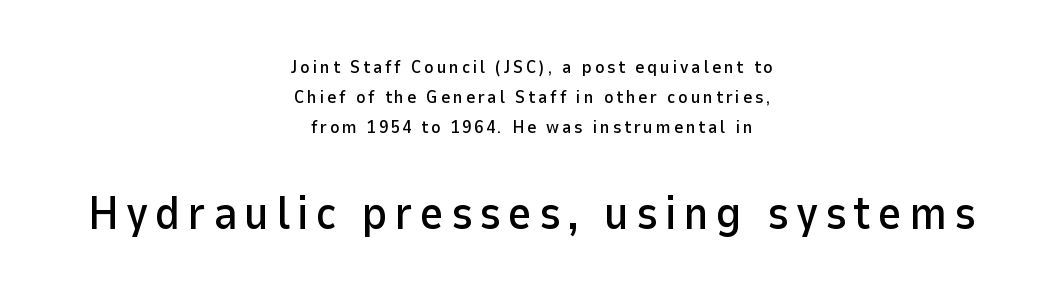
Q: Is the text italic (slanted)? A: No, it is upright.
Q: Is the typeface a serif or a sans-serif typeface? A: Sans-serif.
Q: Is the text underlined? A: No.
Q: How is the paragraph aligned? A: Centered.
Q: Is the spacing between lines tight, normal or loose? A: Normal.
Q: Which block of text is set in a larger size, the first (top) or the second (bottom)? A: The second (bottom) one.
Q: Width (condensed, normal, or wide)? A: Normal.
Q: Stroke contrast? A: Low.
Q: x-height? A: Medium.
Q: Monospaced? A: No.
